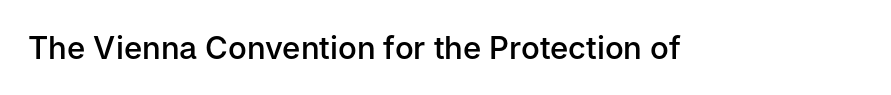
Q: Is the text bold? A: Semi-bold.
Q: Is the text italic (slanted)? A: No, it is upright.
Q: Is the typeface a serif or a sans-serif typeface? A: Sans-serif.
Q: Is the text underlined? A: No.
Q: Is the spacing between letters normal or unusually wide? A: Normal.
Q: Width (condensed, normal, or wide)? A: Normal.
Q: Stroke contrast? A: Low.
Q: x-height? A: Medium.
Q: Monospaced? A: No.
